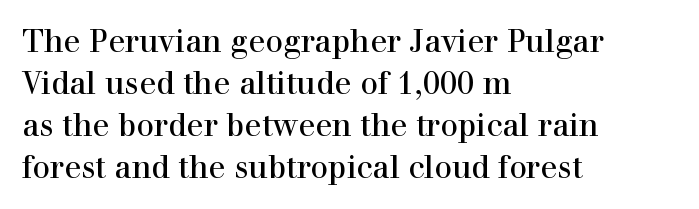
Q: Is the text bold? A: No.
Q: Is the text italic (slanted)? A: No, it is upright.
Q: Is the typeface a serif or a sans-serif typeface? A: Serif.
Q: Is the text underlined? A: No.
Q: How is the paragraph aligned? A: Left-aligned.
Q: Is the spacing between letters normal or unusually wide? A: Normal.
Q: Is the spacing between lines tight, normal or loose? A: Normal.
Q: Width (condensed, normal, or wide)? A: Normal.
Q: Stroke contrast? A: High.
Q: x-height? A: Medium.
Q: Monospaced? A: No.
